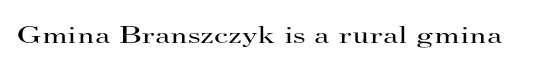
The rendering keeps characters at their native spacing. The font sits on the lighter half of the weight spectrum, regular included. Quick note: underline off. Is there any slant? The stems are plumb.
